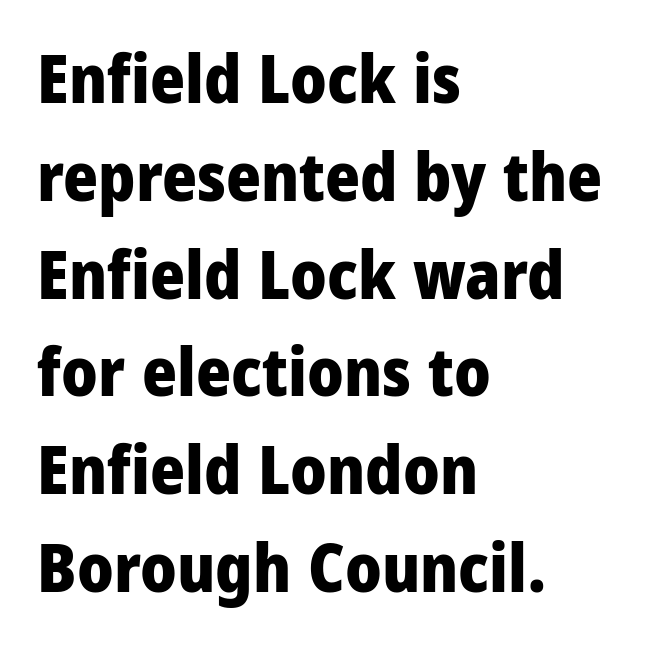
The image shows 67 px heavy, condensed sans-serif type, upright; set left-aligned, normal line spacing (1.46x), normal letter spacing, not underlined; low stroke contrast and a large x-height.
